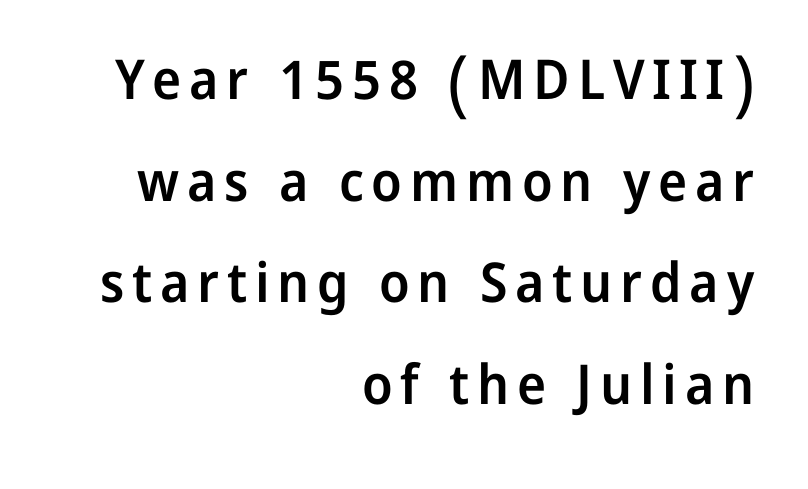
Q: Is the text bold? A: Semi-bold.
Q: Is the text italic (slanted)? A: No, it is upright.
Q: Is the typeface a serif or a sans-serif typeface? A: Sans-serif.
Q: Is the text underlined? A: No.
Q: How is the paragraph aligned? A: Right-aligned.
Q: Width (condensed, normal, or wide)? A: Normal.
Q: Stroke contrast? A: Low.
Q: x-height? A: Medium.
Q: Monospaced? A: No.
